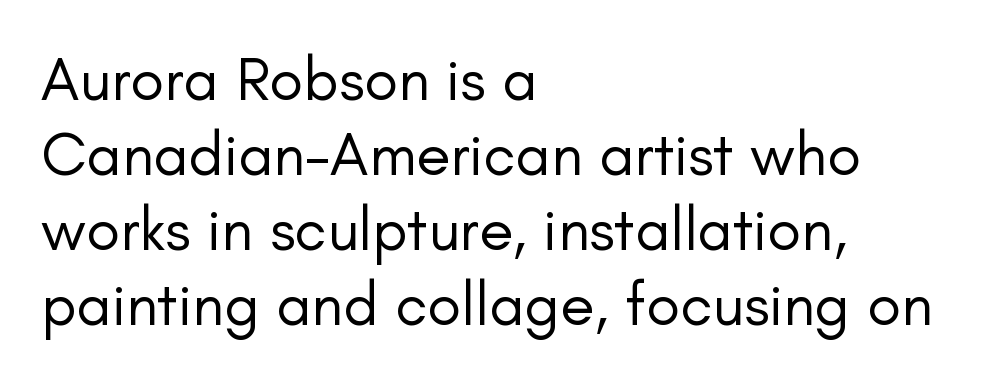
In CSS terms this would be text-align: left. The line texture is even and compact thanks to regular tracking. Stems here are at most as thick as an everyday book face. Proportional: the letters do not fall into vertical columns. Designer's note — italics off, roman on. Lines of text with bare space underneath.
